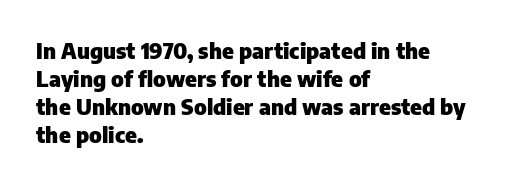
Q: Is the text bold? A: Yes.
Q: Is the text italic (slanted)? A: No, it is upright.
Q: Is the text underlined? A: No.
Q: How is the paragraph aligned? A: Left-aligned.
Q: Is the spacing between letters normal or unusually wide? A: Normal.
Q: Is the spacing between lines tight, normal or loose? A: Normal.
